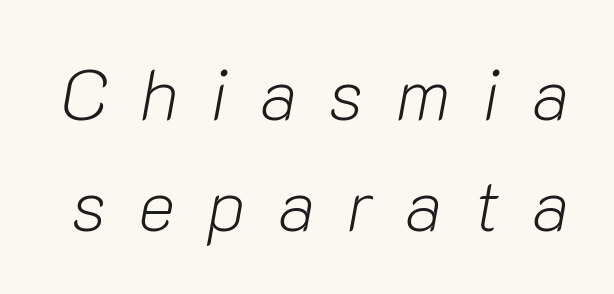
Q: Is the text bold? A: No.
Q: Is the text italic (slanted)? A: Yes, it leans right by about 10 degrees.
Q: Is the text underlined? A: No.
Q: Is the spacing between letters normal or unusually wide? A: Unusually wide.
Q: Is the spacing between lines tight, normal or loose? A: Normal.
Q: Width (condensed, normal, or wide)? A: Normal.
Q: Stroke contrast? A: Low.
Q: x-height? A: Medium.
Q: Monospaced? A: No.
